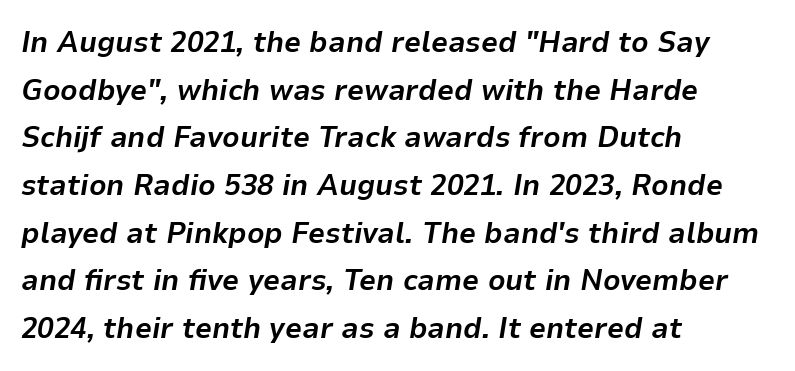
{"italic": "yes", "lean": "right", "slant_degrees": 9, "bold": "yes", "weight": "bold", "width": "normal", "stroke_contrast": "low", "x_height": "medium", "monospaced": "no", "underline": "no", "align": "left", "line_spacing": "normal", "line_spacing_ratio": 1.59, "letter_spacing": "normal", "letter_spacing_em": 0.0, "glyph_px": 30}
